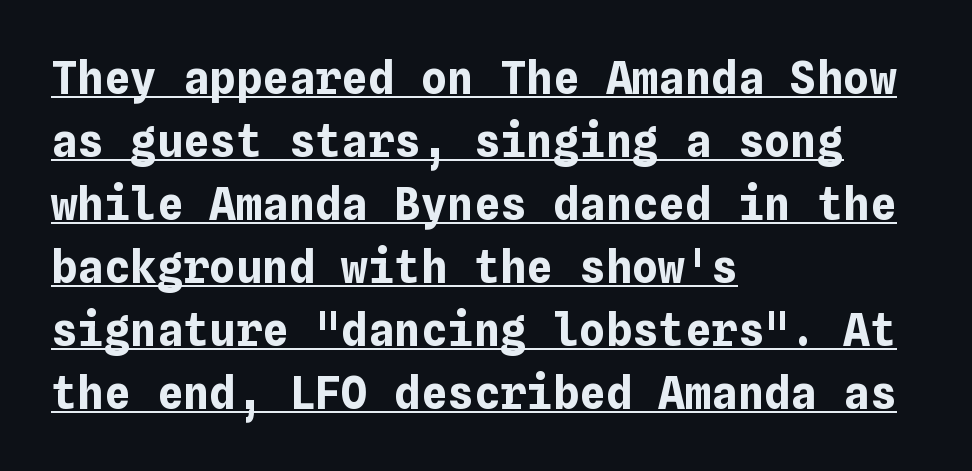
{"italic": "no", "bold": "yes", "weight": "bold", "width": "normal", "stroke_contrast": "low", "x_height": "medium", "underline": "yes", "align": "left", "line_spacing": "normal", "line_spacing_ratio": 1.43, "letter_spacing": "normal", "letter_spacing_em": 0.0, "glyph_px": 44}
